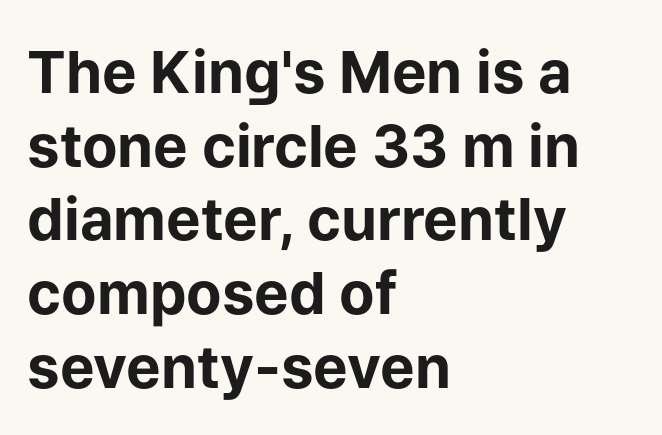
Q: Is the text bold? A: Yes.
Q: Is the text italic (slanted)? A: No, it is upright.
Q: Is the typeface a serif or a sans-serif typeface? A: Sans-serif.
Q: Is the text underlined? A: No.
Q: How is the paragraph aligned? A: Left-aligned.
Q: Is the spacing between letters normal or unusually wide? A: Normal.
Q: Is the spacing between lines tight, normal or loose? A: Normal.
Q: Width (condensed, normal, or wide)? A: Normal.
Q: Stroke contrast? A: Low.
Q: x-height? A: Medium.
Q: Monospaced? A: No.
